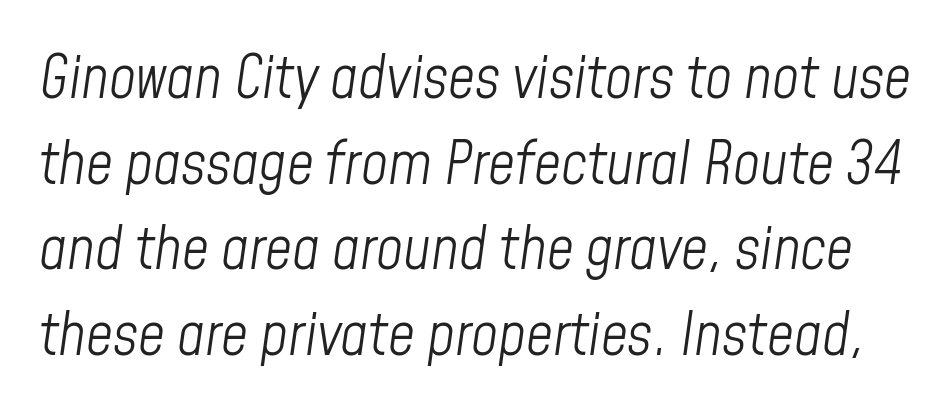
Baseline-to-baseline distance is the conventional proportion of letter height. The letters sit at their default tracking, neither squeezed nor spread. Slant detected: the letters are inclined. Nobody drew a line under any word here. Is the stroke heavy? The answer is a plain regular-or-lighter.
